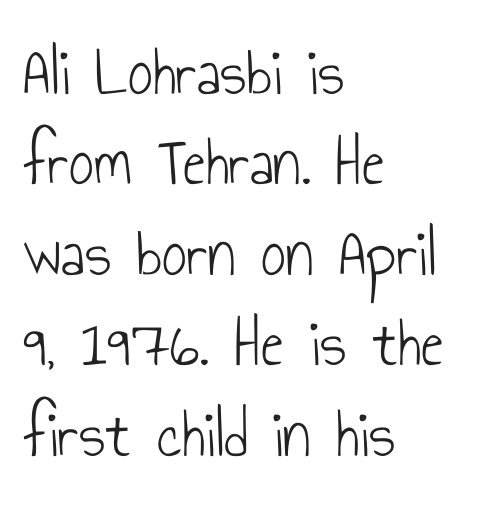
{"serif": "no", "italic": "no", "bold": "no", "weight": "light", "width": "condensed", "stroke_contrast": "low", "x_height": "small", "monospaced": "no", "underline": "no", "align": "left", "line_spacing": "normal", "line_spacing_ratio": 1.31, "letter_spacing": "normal", "letter_spacing_em": 0.0, "glyph_px": 69}
